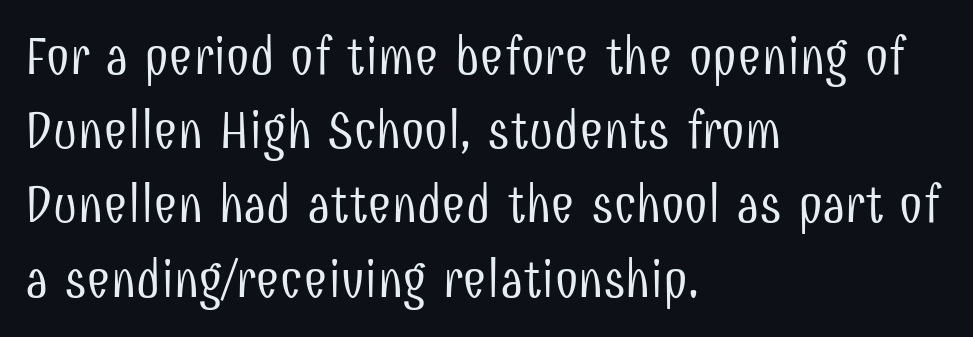
The image shows 53 px light, condensed sans-serif type, upright; set left-aligned, normal line spacing (1.4x), normal letter spacing, not underlined; low stroke contrast and a medium x-height.
